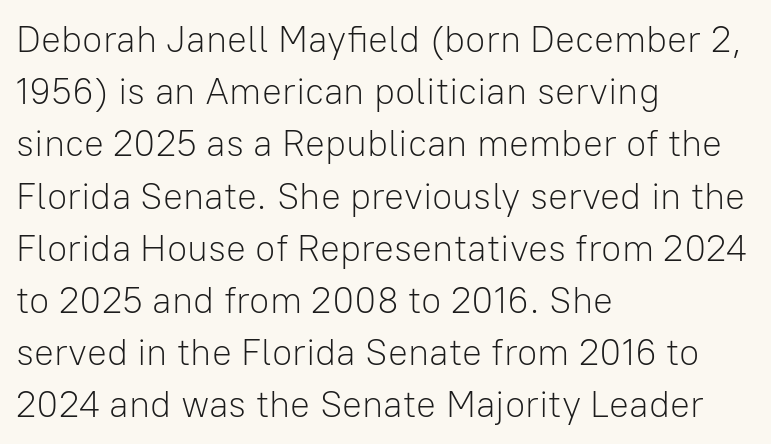
{"serif": "no", "italic": "no", "bold": "no", "weight": "light", "width": "normal", "stroke_contrast": "low", "x_height": "medium", "monospaced": "no", "underline": "no", "align": "left", "line_spacing": "normal", "line_spacing_ratio": 1.41, "letter_spacing": "normal", "letter_spacing_em": 0.0, "glyph_px": 37}
